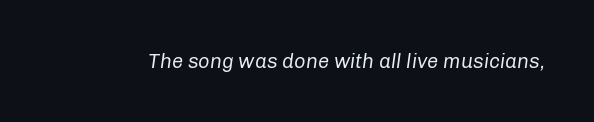
The image shows 20 px text type, italic (leaning right); set normal letter spacing, not underlined.
